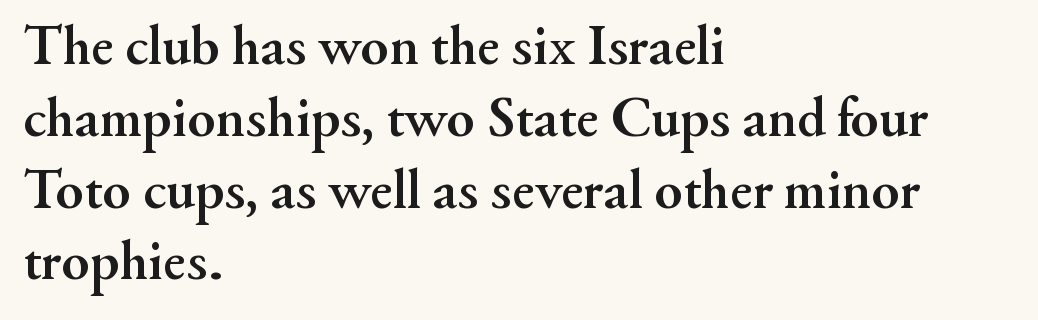
The image shows 57 px semibold serif type, upright; set left-aligned, normal line spacing (1.26x), normal letter spacing, not underlined; medium stroke contrast and a small x-height.
